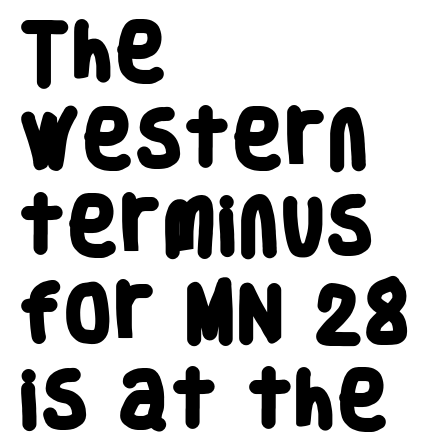
{"serif": "no", "bold": "yes", "weight": "heavy", "width": "condensed", "stroke_contrast": "low", "x_height": "large", "monospaced": "no", "underline": "no", "align": "left", "line_spacing": "normal", "line_spacing_ratio": 1.38, "letter_spacing": "normal", "letter_spacing_em": 0.0, "glyph_px": 63}
